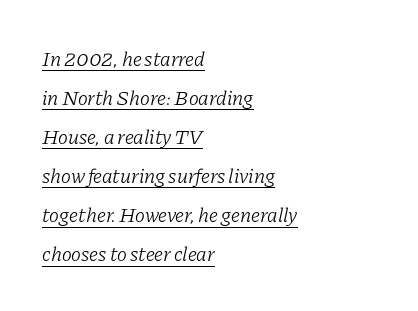
{"italic": "yes", "lean": "right", "slant_degrees": 11, "bold": "no", "underline": "yes", "align": "left", "line_spacing_ratio": 1.86, "letter_spacing": "normal", "letter_spacing_em": 0.0, "glyph_px": 21}
